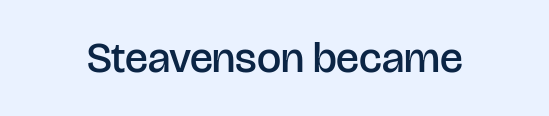
Q: Is the text bold? A: Semi-bold.
Q: Is the text italic (slanted)? A: No, it is upright.
Q: Is the typeface a serif or a sans-serif typeface? A: Sans-serif.
Q: Is the text underlined? A: No.
Q: Is the spacing between letters normal or unusually wide? A: Normal.
Q: Width (condensed, normal, or wide)? A: Normal.
Q: Stroke contrast? A: Low.
Q: x-height? A: Large.
Q: Monospaced? A: No.
